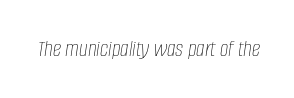
Q: Is the text bold? A: No.
Q: Is the text italic (slanted)? A: Yes, it leans right by about 8 degrees.
Q: Is the text underlined? A: No.
Q: Is the spacing between letters normal or unusually wide? A: Normal.
